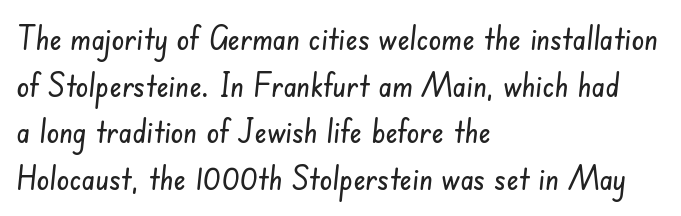
The image shows 32 px condensed sans-serif type; set left-aligned, normal line spacing (1.46x), normal letter spacing, not underlined; low stroke contrast and a small x-height.
